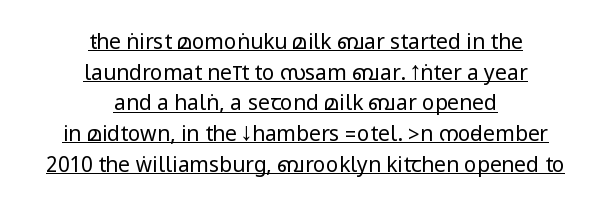
The image shows 21 px text type, upright; set centered, normal line spacing (1.46x), normal letter spacing, underlined.
